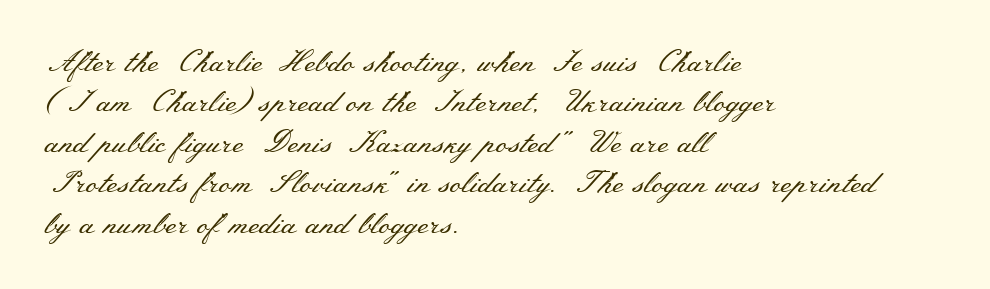
Q: Is the text bold? A: No.
Q: Is the text italic (slanted)? A: Yes.
Q: Is the typeface a serif or a sans-serif typeface? A: Serif.
Q: Is the text underlined? A: No.
Q: How is the paragraph aligned? A: Left-aligned.
Q: Is the spacing between letters normal or unusually wide? A: Normal.
Q: Is the spacing between lines tight, normal or loose? A: Normal.
Q: Width (condensed, normal, or wide)? A: Wide.
Q: Stroke contrast? A: Medium.
Q: x-height? A: Small.
Q: Monospaced? A: No.
